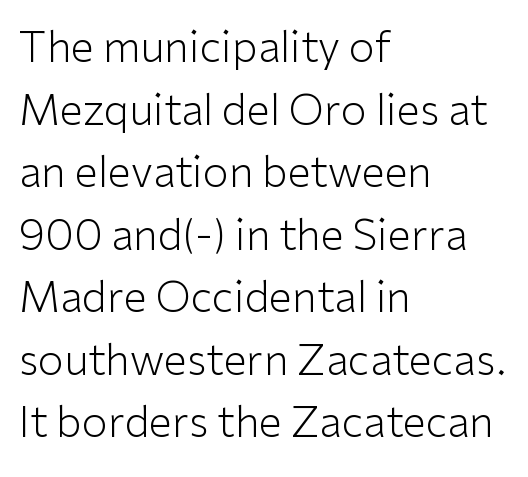
{"serif": "no", "italic": "no", "bold": "no", "weight": "light", "width": "normal", "stroke_contrast": "low", "x_height": "medium", "monospaced": "no", "underline": "no", "align": "left", "line_spacing": "normal", "line_spacing_ratio": 1.49, "letter_spacing": "normal", "letter_spacing_em": 0.0, "glyph_px": 42}
